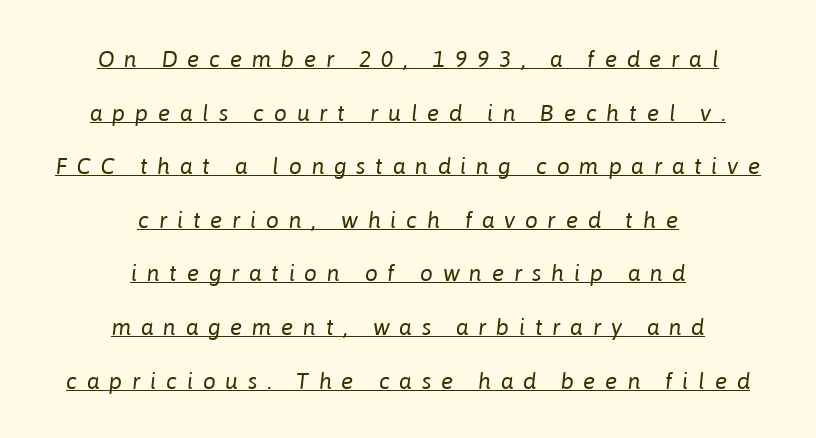
Summary of vertical rhythm: relaxed, with wide interline spacing. Heft: none added — not bold. Someone cranked the tracking dial way up on this one. Like a heading marked for emphasis, these lines bear an underscore.
